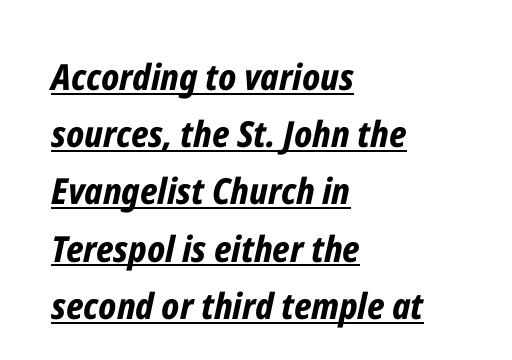
Q: Is the text bold? A: Yes.
Q: Is the text italic (slanted)? A: Yes, it leans right by about 12 degrees.
Q: Is the text underlined? A: Yes.
Q: How is the paragraph aligned? A: Left-aligned.
Q: Is the spacing between letters normal or unusually wide? A: Normal.
Q: Is the spacing between lines tight, normal or loose? A: Normal.
Q: Width (condensed, normal, or wide)? A: Condensed.
Q: Stroke contrast? A: Low.
Q: x-height? A: Medium.
Q: Monospaced? A: No.
